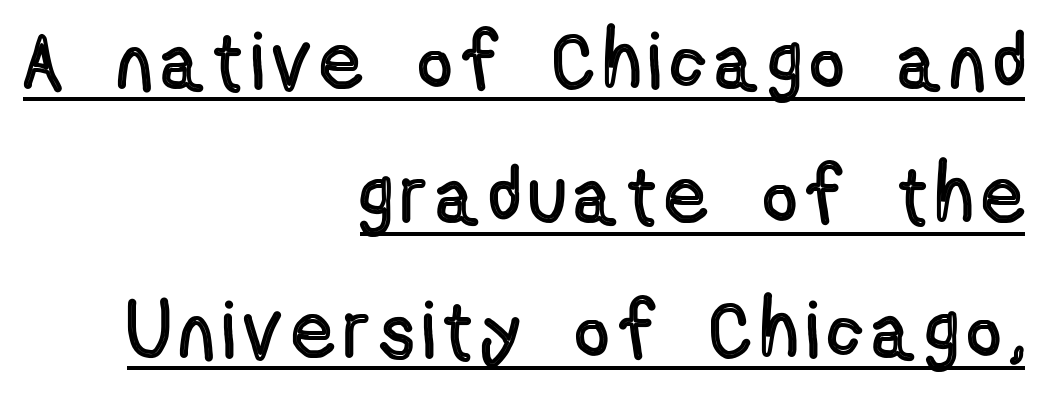
Q: Is the text italic (slanted)? A: No, it is upright.
Q: Is the text underlined? A: Yes.
Q: How is the paragraph aligned? A: Right-aligned.
Q: Is the spacing between lines tight, normal or loose? A: Normal.
Q: Width (condensed, normal, or wide)? A: Condensed.
Q: x-height? A: Medium.
Q: Monospaced? A: No.
